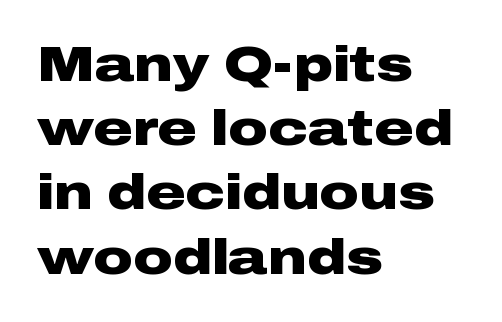
The letters are bold, with thick, heavy strokes. Students, observe: this is what conventionally led text looks like. Tracking value appears to be zero — textbook default spacing. Think of a printed novel: that variable character pitch is what you see here. This rendering uses left alignment, leaving the right contour irregular.
